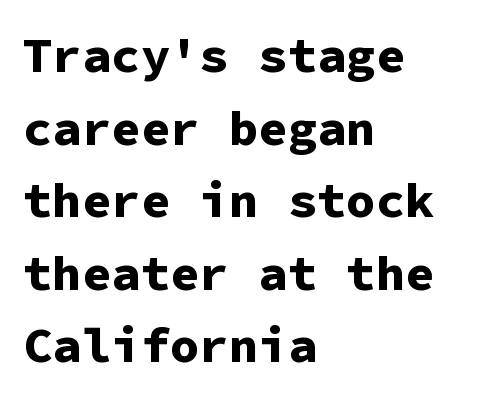
Q: Is the text bold? A: Yes.
Q: Is the text italic (slanted)? A: No, it is upright.
Q: Is the typeface a serif or a sans-serif typeface? A: Sans-serif.
Q: Is the text underlined? A: No.
Q: How is the paragraph aligned? A: Left-aligned.
Q: Is the spacing between letters normal or unusually wide? A: Normal.
Q: Is the spacing between lines tight, normal or loose? A: Normal.
Q: Width (condensed, normal, or wide)? A: Normal.
Q: Stroke contrast? A: Low.
Q: x-height? A: Medium.
Q: Monospaced? A: Yes.
